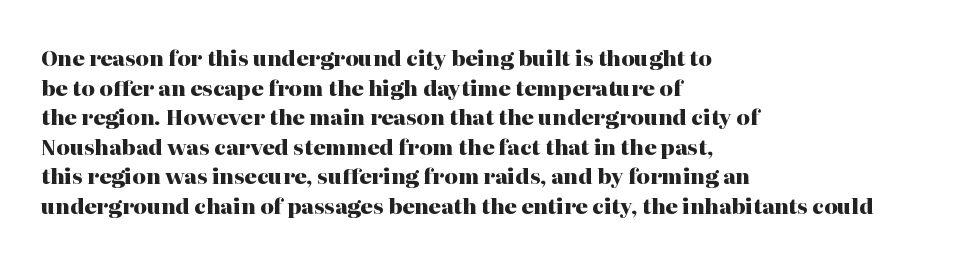
The image shows 21 px bold type, upright; set left-aligned, normal line spacing (1.41x), normal letter spacing, not underlined.
